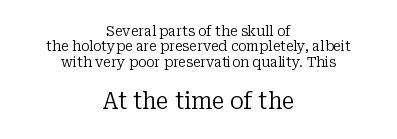
Has an underline been added? It has not. This sample trades vertical openness for compactness between lines. Is the lower block the larger one? Yes — the lower block carries the bigger type. Visually the block forms a symmetrical silhouette, jagged on both flanks. Caption: face not bold, strokes unweighted.
